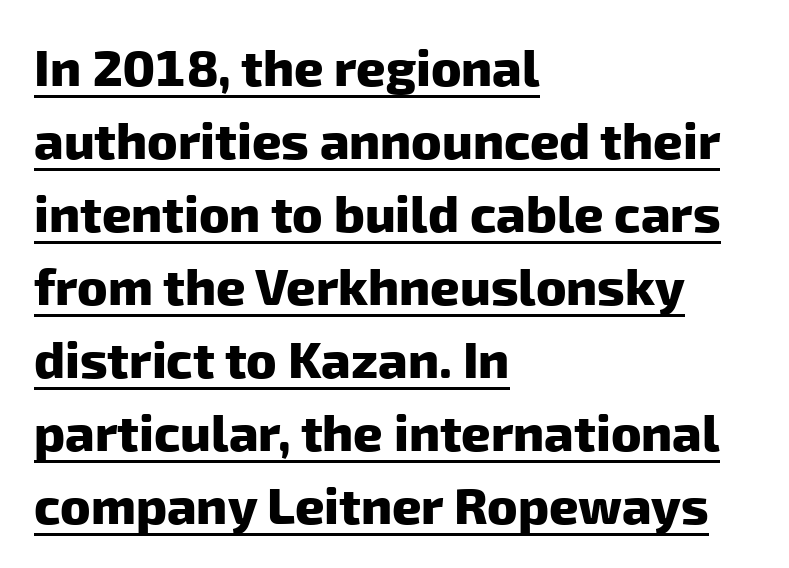
The line texture is even and compact thanks to regular tracking. A rule runs beneath these lines of type. Does the leading feel generous? No, just average. Where is the straight margin? On the left.
